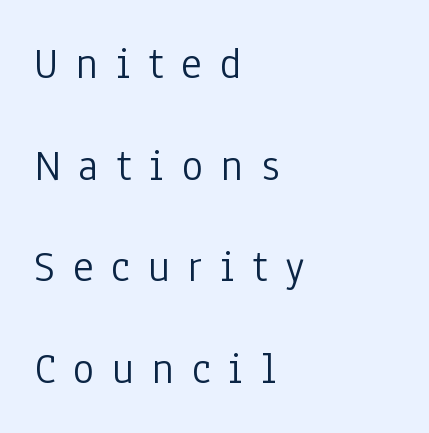
Q: Is the text bold? A: No.
Q: Is the text italic (slanted)? A: No, it is upright.
Q: Is the typeface a serif or a sans-serif typeface? A: Sans-serif.
Q: Is the text underlined? A: No.
Q: How is the paragraph aligned? A: Left-aligned.
Q: Is the spacing between letters normal or unusually wide? A: Unusually wide.
Q: Is the spacing between lines tight, normal or loose? A: Loose.
Q: Width (condensed, normal, or wide)? A: Condensed.
Q: Stroke contrast? A: Low.
Q: x-height? A: Medium.
Q: Monospaced? A: No.
